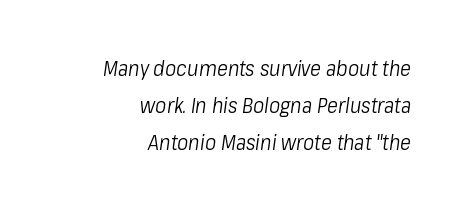
Line endings align vertically; line beginnings do not. A clean baseline with only descenders dipping below it. No chunkiness to these letters — they're not bold. Emphasis-style slanted type is in use.
